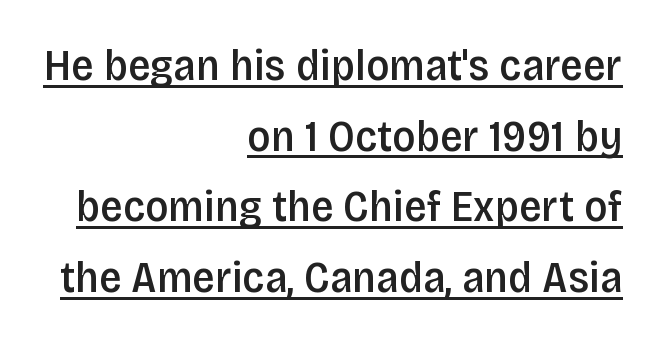
The image shows 45 px semibold, condensed sans-serif type, upright; set right-aligned, normal line spacing (1.57x), normal letter spacing, underlined; low stroke contrast and a large x-height.
